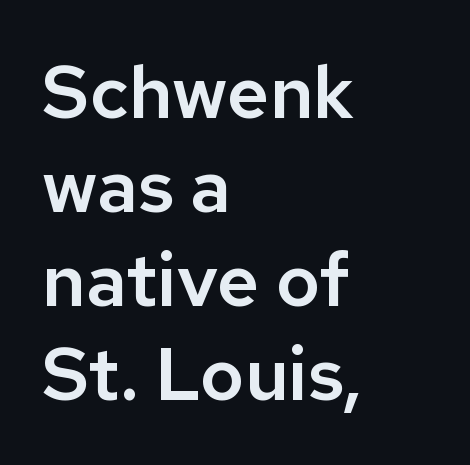
Q: Is the text italic (slanted)? A: No, it is upright.
Q: Is the typeface a serif or a sans-serif typeface? A: Sans-serif.
Q: Is the text underlined? A: No.
Q: How is the paragraph aligned? A: Left-aligned.
Q: Is the spacing between letters normal or unusually wide? A: Normal.
Q: Is the spacing between lines tight, normal or loose? A: Normal.
Q: Width (condensed, normal, or wide)? A: Normal.
Q: Stroke contrast? A: Low.
Q: x-height? A: Medium.
Q: Monospaced? A: No.
